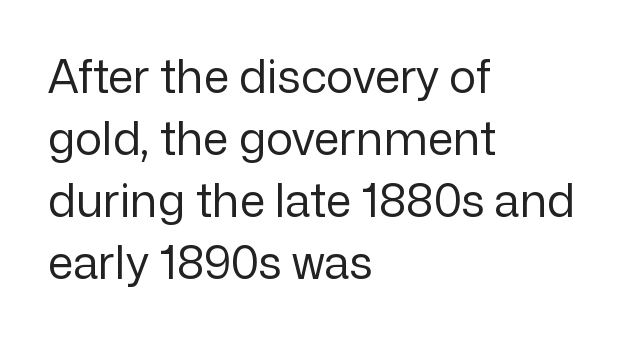
The typesetting does not lean heavy: it is not bold. Varying glyph widths throughout — classic text-font behaviour. You could call the tracking neutral — neither tight nor loose. The letters stand straight up with perfectly vertical stems. No word sits above an underline.
